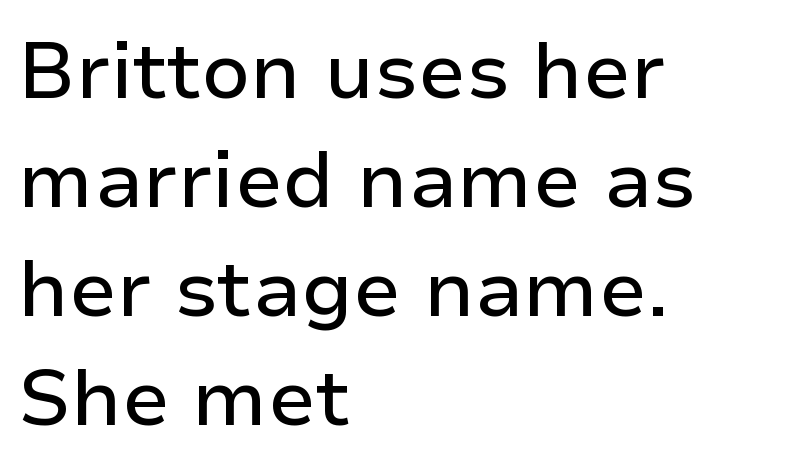
Q: Is the text italic (slanted)? A: No, it is upright.
Q: Is the typeface a serif or a sans-serif typeface? A: Sans-serif.
Q: Is the text underlined? A: No.
Q: How is the paragraph aligned? A: Left-aligned.
Q: Is the spacing between letters normal or unusually wide? A: Normal.
Q: Is the spacing between lines tight, normal or loose? A: Normal.
Q: Width (condensed, normal, or wide)? A: Normal.
Q: Stroke contrast? A: Low.
Q: x-height? A: Medium.
Q: Monospaced? A: No.
